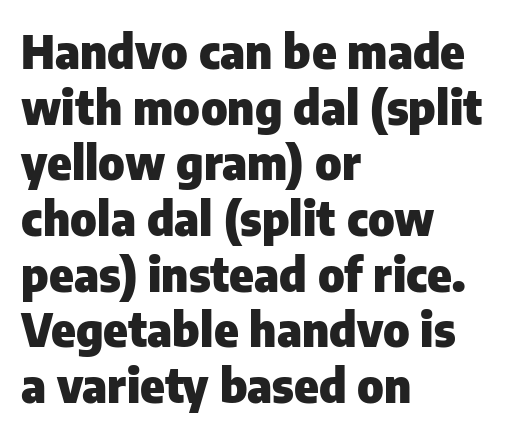
{"serif": "no", "italic": "no", "bold": "yes", "weight": "heavy", "width": "normal", "stroke_contrast": "low", "x_height": "medium", "monospaced": "no", "underline": "no", "align": "left", "line_spacing_ratio": 1.21, "letter_spacing": "normal", "letter_spacing_em": 0.0, "glyph_px": 46}
